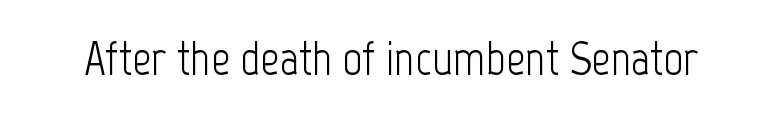
{"serif": "no", "italic": "no", "bold": "no", "weight": "light", "width": "condensed", "stroke_contrast": "low", "x_height": "medium", "monospaced": "no", "underline": "no", "letter_spacing": "normal", "letter_spacing_em": 0.0, "glyph_px": 48}
